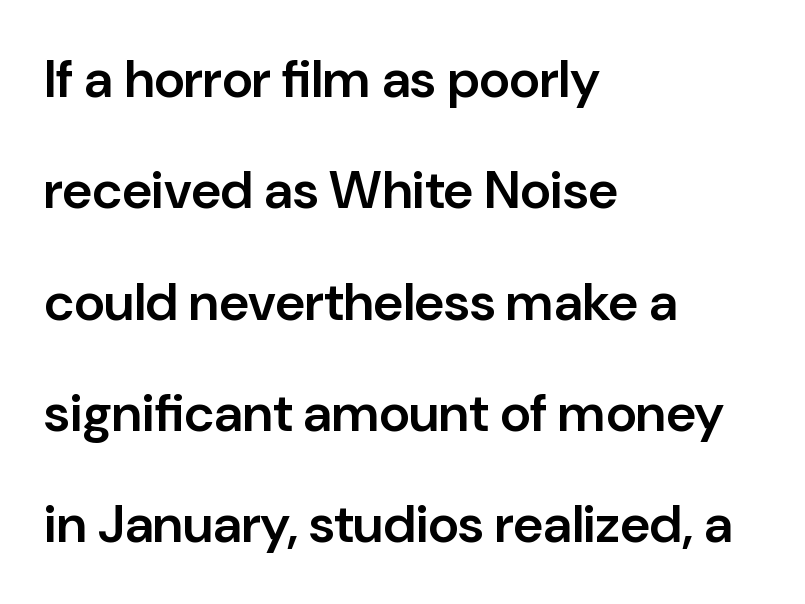
Q: Is the text bold? A: Semi-bold.
Q: Is the text italic (slanted)? A: No, it is upright.
Q: Is the typeface a serif or a sans-serif typeface? A: Sans-serif.
Q: Is the text underlined? A: No.
Q: How is the paragraph aligned? A: Left-aligned.
Q: Is the spacing between letters normal or unusually wide? A: Normal.
Q: Is the spacing between lines tight, normal or loose? A: Loose.
Q: Width (condensed, normal, or wide)? A: Normal.
Q: Stroke contrast? A: Low.
Q: x-height? A: Medium.
Q: Monospaced? A: No.
